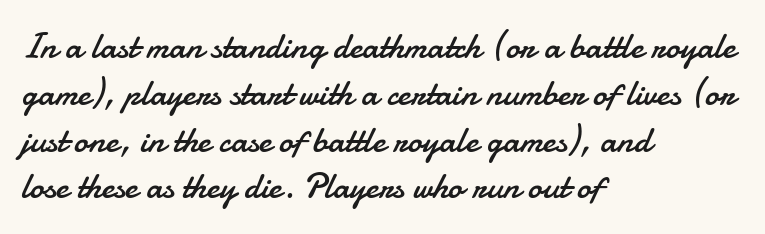
The image shows 36 px regular-weight sans-serif type; set left-aligned, normal line spacing (1.3x), normal letter spacing, not underlined; low stroke contrast and a small x-height.
